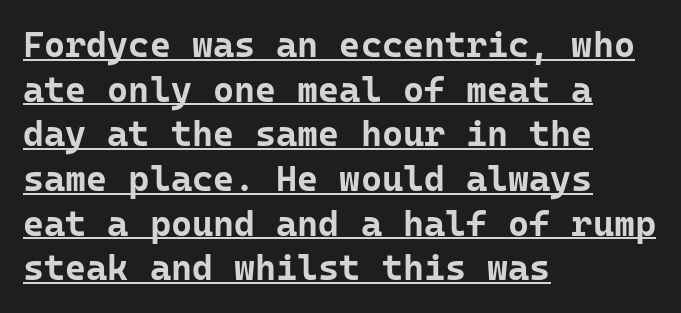
{"serif": "no", "italic": "no", "bold": "yes", "weight": "bold", "width": "normal", "stroke_contrast": "low", "x_height": "medium", "monospaced": "yes", "underline": "yes", "align": "left", "line_spacing_ratio": 1.24, "letter_spacing": "normal", "letter_spacing_em": 0.0, "glyph_px": 36}
